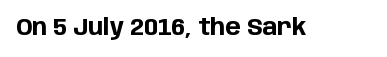
The image shows 23 px bold type, upright; set normal letter spacing, not underlined.
